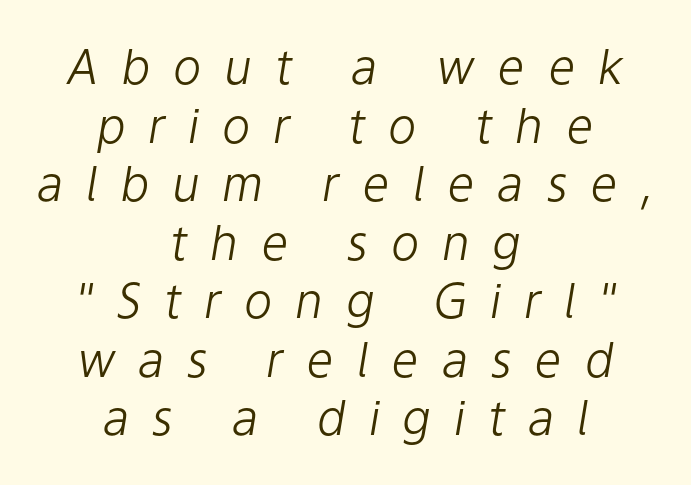
Q: Is the text bold? A: No.
Q: Is the text italic (slanted)? A: Yes, it leans right by about 9 degrees.
Q: Is the text underlined? A: No.
Q: How is the paragraph aligned? A: Centered.
Q: Is the spacing between letters normal or unusually wide? A: Unusually wide.
Q: Width (condensed, normal, or wide)? A: Normal.
Q: Stroke contrast? A: Low.
Q: x-height? A: Medium.
Q: Monospaced? A: No.
